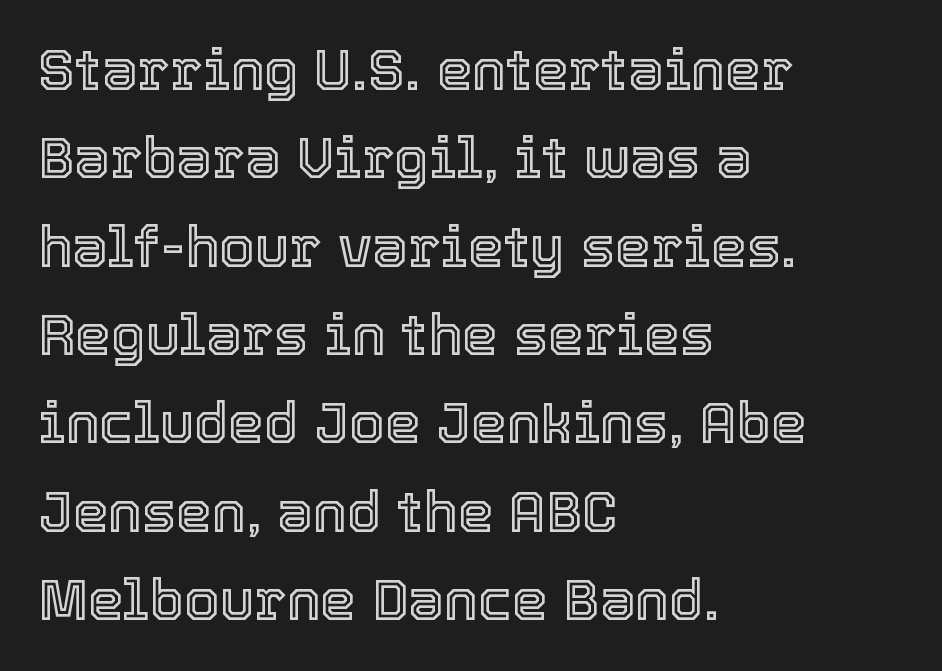
Nobody drew a line under any word here. This sample is left-justified, so line endings fall wherever the words run out. Default kerning and tracking; the words read as compact shapes. Proportional: the letters do not fall into vertical columns. A typesetter would mark this as roman, not italic.
